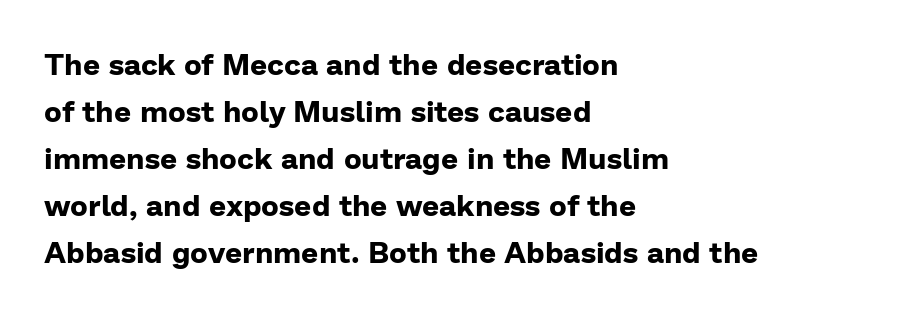
Q: Is the text bold? A: Yes.
Q: Is the text italic (slanted)? A: No, it is upright.
Q: Is the typeface a serif or a sans-serif typeface? A: Sans-serif.
Q: Is the text underlined? A: No.
Q: How is the paragraph aligned? A: Left-aligned.
Q: Is the spacing between letters normal or unusually wide? A: Normal.
Q: Is the spacing between lines tight, normal or loose? A: Normal.
Q: Width (condensed, normal, or wide)? A: Normal.
Q: Stroke contrast? A: Low.
Q: x-height? A: Medium.
Q: Monospaced? A: No.
